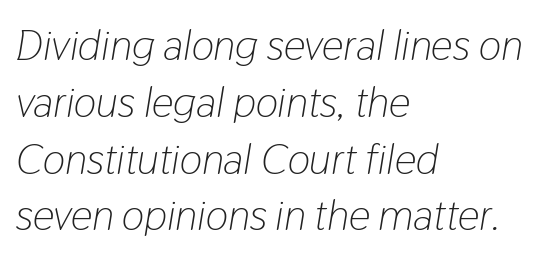
The image shows 43 px light, condensed type, italic (leaning right); set left-aligned, normal line spacing (1.32x), normal letter spacing, not underlined; low stroke contrast and a medium x-height.
